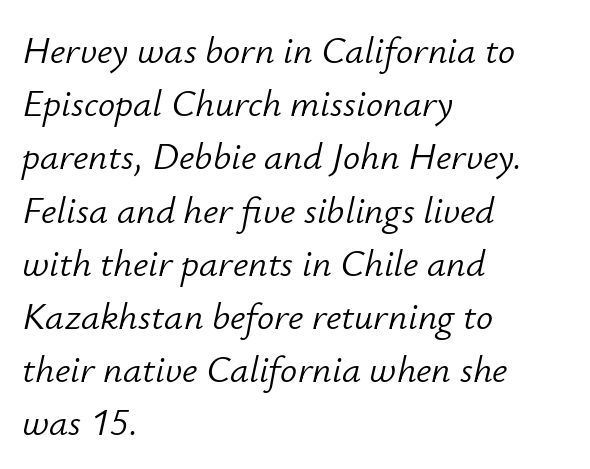
The image shows 38 px light type, italic (leaning right); set left-aligned, normal line spacing (1.4x), normal letter spacing, not underlined; low stroke contrast and a small x-height.
